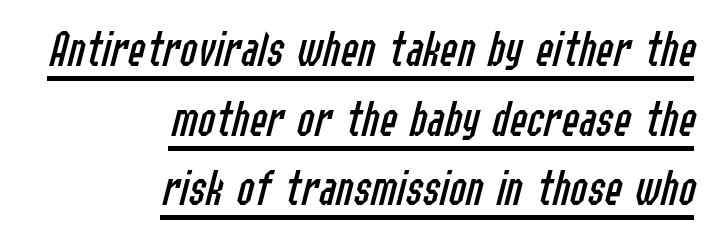
The letterforms sit shoulder to shoulder at normal distance. Does a line run under the words? Yes, clearly. A typesetter would call this proportional, since set widths differ per character. The rendering applies a slant to the glyphs. Teacher's note: observe the even right margin — that is flush-right alignment. Reading down the column, the eye jumps a familiar distance to each next line.
